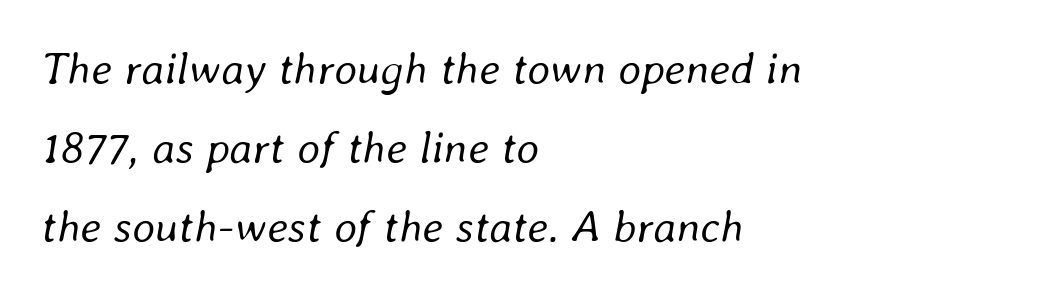
Q: Is the text bold? A: No.
Q: Is the text italic (slanted)? A: Yes, it leans right by about 8 degrees.
Q: Is the text underlined? A: No.
Q: How is the paragraph aligned? A: Left-aligned.
Q: Is the spacing between letters normal or unusually wide? A: Normal.
Q: Width (condensed, normal, or wide)? A: Normal.
Q: Stroke contrast? A: Low.
Q: x-height? A: Medium.
Q: Monospaced? A: No.
